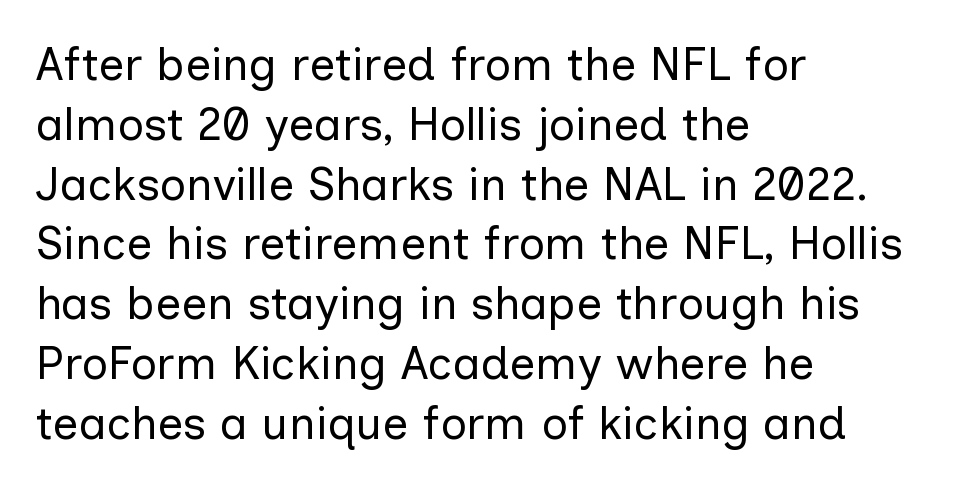
The image shows 46 px regular-weight sans-serif type, upright; set left-aligned, normal line spacing (1.3x), normal letter spacing, not underlined; low stroke contrast and a medium x-height.
